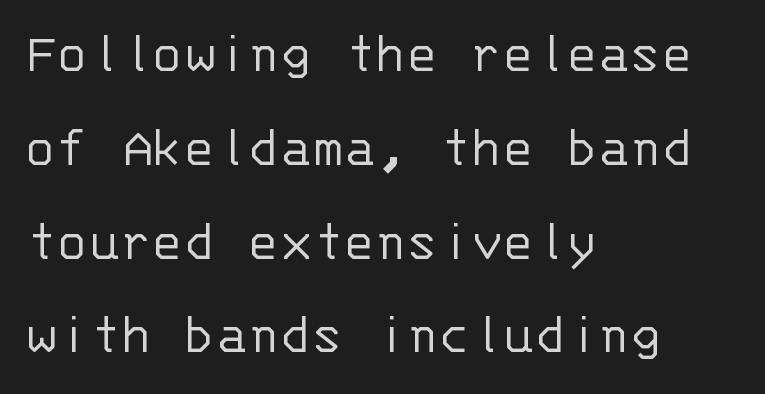
These lines are composed in type without serifs. If you drew a line through each stem, it would be perfectly vertical. The cut favours lightness, reaching ordinary text weight at its darkest. Note the uniform advance width — an 'i' takes as much space as an 'm'. The paragraph has a hard left edge and a soft right edge.
